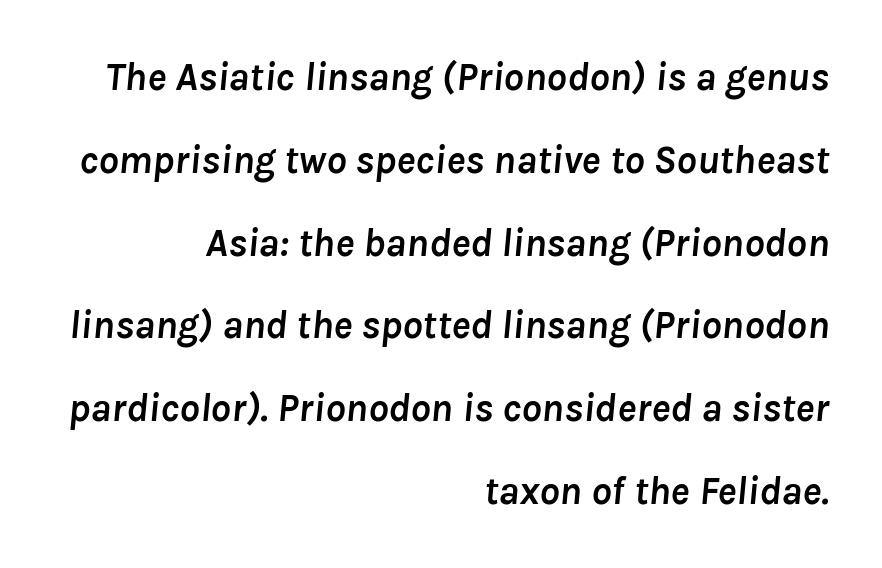
Lines of text with bare space underneath. You could fit nearly another row in the gap between these rows. This sample is right-justified, so line beginnings fall wherever the words allow. In terms of weight, the rendering is a true, heavy bold.
